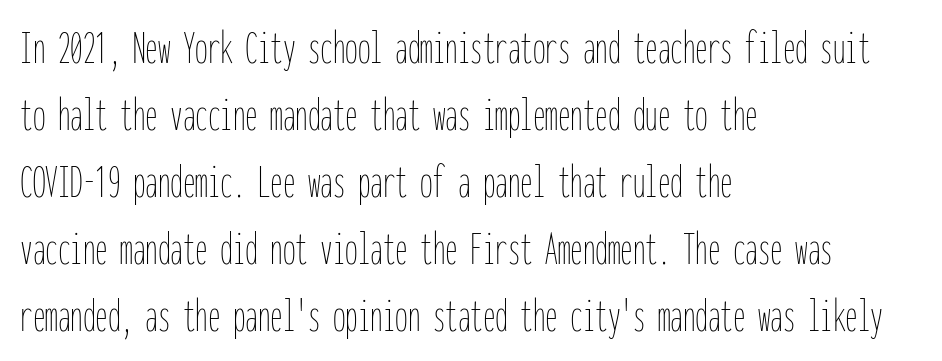
Q: Is the text bold? A: No.
Q: Is the text italic (slanted)? A: No, it is upright.
Q: Is the text underlined? A: No.
Q: How is the paragraph aligned? A: Left-aligned.
Q: Is the spacing between letters normal or unusually wide? A: Normal.
Q: Is the spacing between lines tight, normal or loose? A: Normal.
Q: Width (condensed, normal, or wide)? A: Condensed.
Q: Stroke contrast? A: Low.
Q: x-height? A: Medium.
Q: Monospaced? A: Yes.
